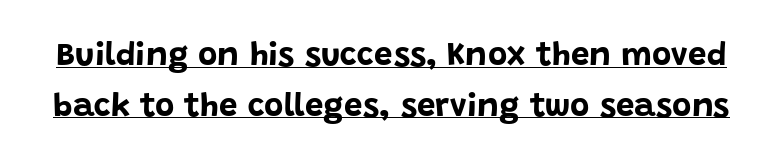
{"serif": "no", "italic": "no", "bold": "yes", "weight": "bold", "width": "normal", "stroke_contrast": "low", "x_height": "large", "monospaced": "no", "underline": "yes", "line_spacing": "normal", "line_spacing_ratio": 1.54, "letter_spacing": "normal", "letter_spacing_em": 0.0, "glyph_px": 33}
